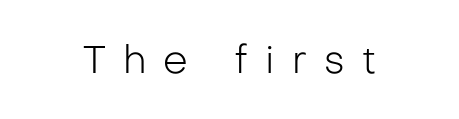
{"serif": "no", "italic": "no", "bold": "no", "weight": "light", "width": "normal", "stroke_contrast": "low", "x_height": "medium", "monospaced": "no", "underline": "no", "letter_spacing": "wide", "letter_spacing_em": 0.44, "glyph_px": 39}
